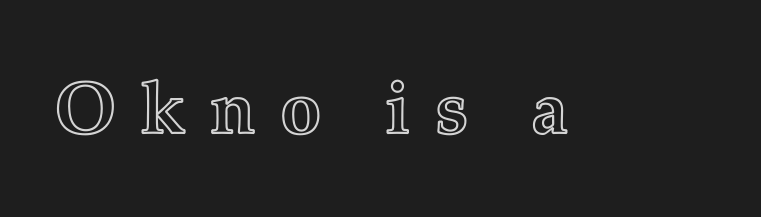
{"italic": "no", "width": "normal", "x_height": "medium", "monospaced": "no", "underline": "no", "letter_spacing": "wide", "letter_spacing_em": 0.32, "glyph_px": 74}
